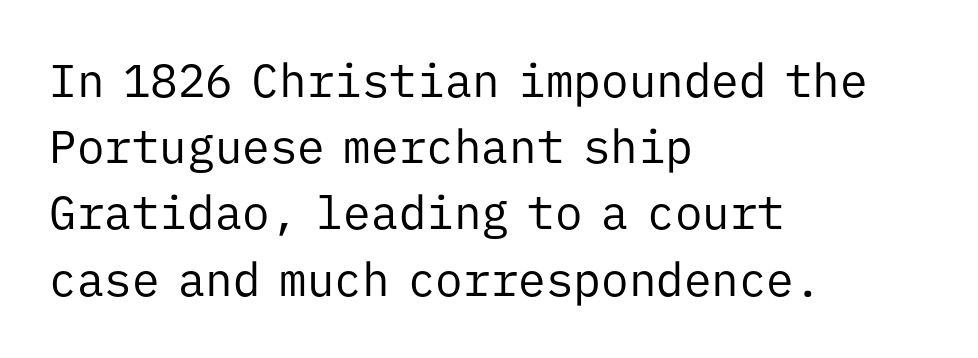
Q: Is the text bold? A: No.
Q: Is the text italic (slanted)? A: No, it is upright.
Q: Is the typeface a serif or a sans-serif typeface? A: Sans-serif.
Q: Is the text underlined? A: No.
Q: How is the paragraph aligned? A: Left-aligned.
Q: Is the spacing between letters normal or unusually wide? A: Normal.
Q: Is the spacing between lines tight, normal or loose? A: Normal.
Q: Width (condensed, normal, or wide)? A: Normal.
Q: Stroke contrast? A: Low.
Q: x-height? A: Medium.
Q: Monospaced? A: Yes.
